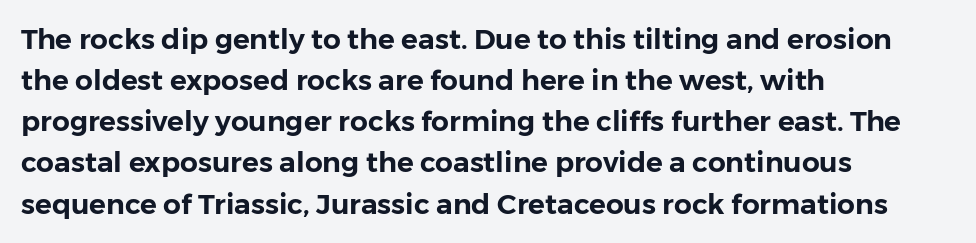
Q: Is the text italic (slanted)? A: No, it is upright.
Q: Is the typeface a serif or a sans-serif typeface? A: Sans-serif.
Q: Is the text underlined? A: No.
Q: How is the paragraph aligned? A: Left-aligned.
Q: Is the spacing between letters normal or unusually wide? A: Normal.
Q: Is the spacing between lines tight, normal or loose? A: Normal.
Q: Width (condensed, normal, or wide)? A: Normal.
Q: Stroke contrast? A: Low.
Q: x-height? A: Medium.
Q: Monospaced? A: No.
